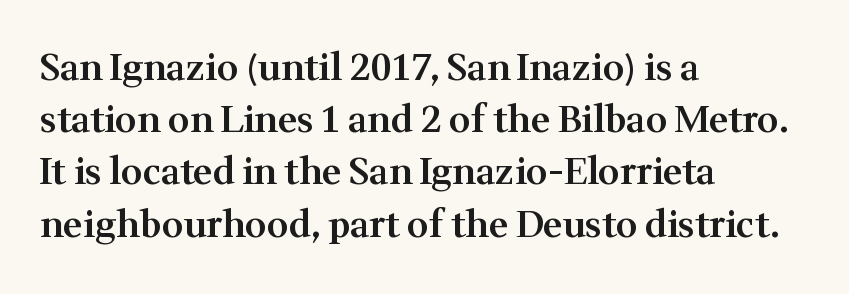
The image shows 37 px semibold serif type, upright; set left-aligned, normal line spacing (1.41x), normal letter spacing, not underlined; medium stroke contrast and a medium x-height.
